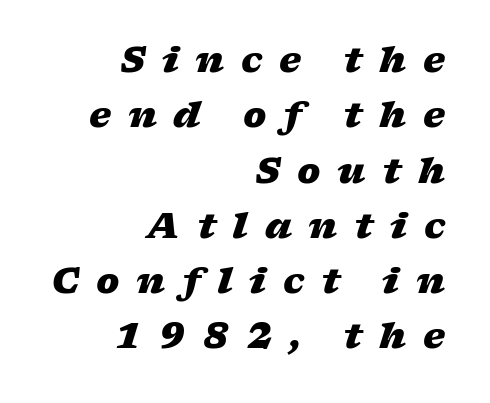
Q: Is the text bold? A: Yes.
Q: Is the text italic (slanted)? A: Yes, it leans right by about 17 degrees.
Q: Is the text underlined? A: No.
Q: How is the paragraph aligned? A: Right-aligned.
Q: Is the spacing between letters normal or unusually wide? A: Unusually wide.
Q: Is the spacing between lines tight, normal or loose? A: Normal.
Q: Width (condensed, normal, or wide)? A: Wide.
Q: Stroke contrast? A: Low.
Q: x-height? A: Medium.
Q: Monospaced? A: No.
